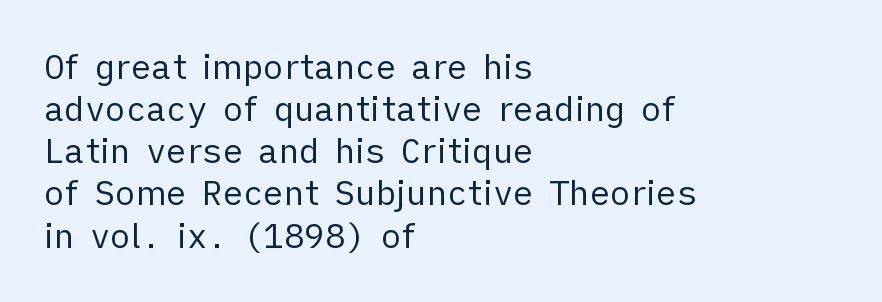
Q: Is the text bold? A: No.
Q: Is the text italic (slanted)? A: No, it is upright.
Q: Is the typeface a serif or a sans-serif typeface? A: Sans-serif.
Q: Is the text underlined? A: No.
Q: How is the paragraph aligned? A: Left-aligned.
Q: Is the spacing between letters normal or unusually wide? A: Normal.
Q: Width (condensed, normal, or wide)? A: Normal.
Q: Stroke contrast? A: Low.
Q: x-height? A: Medium.
Q: Monospaced? A: No.
